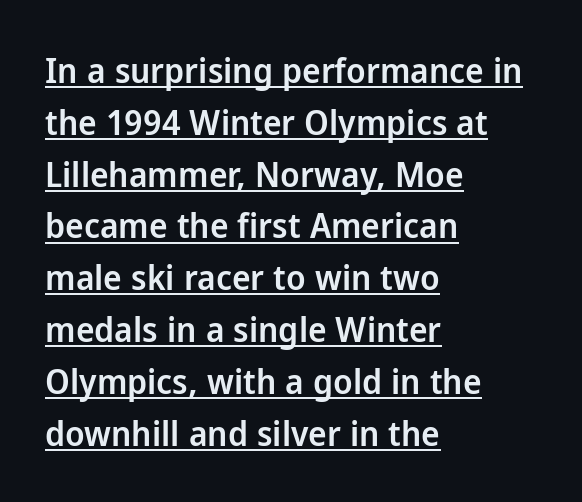
Decoration check: the copy is underlined. Reading down the block, your eye returns to a fixed left position each line. The lines sit at an ordinary, default distance from one another. This is the regular roman posture of the typeface. Students, this is semibold: more ink than regular, less than bold.
